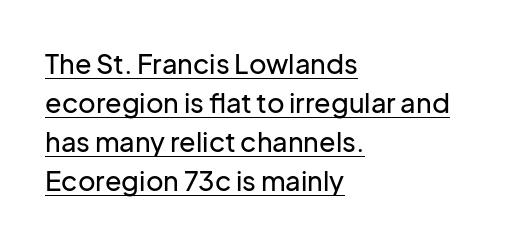
Is the block centered? No — it sits flush against the left margin. If you drew a line through each stem, it would be perfectly vertical. A baseline rule has been typeset under these characters. Is there much room between lines? A standard amount, neither cramped nor airy.
